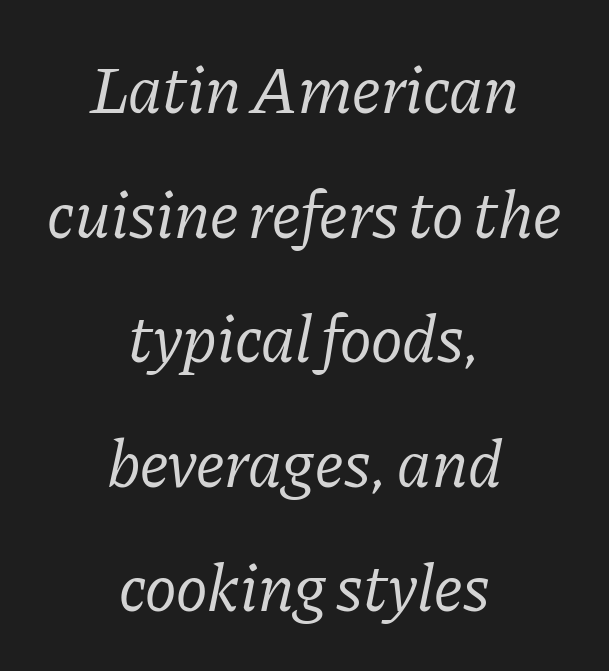
{"serif": "yes", "italic": "yes", "lean": "right", "slant_degrees": 11, "bold": "no", "weight": "regular", "width": "normal", "stroke_contrast": "low", "x_height": "medium", "monospaced": "no", "underline": "no", "align": "center", "line_spacing_ratio": 1.86, "letter_spacing": "normal", "letter_spacing_em": 0.0, "glyph_px": 67}
